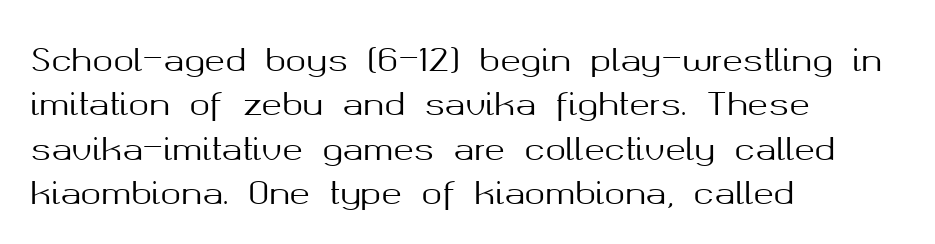
The line-height multiplier appears to be the usual default. You can tell from the bare stems that sans-serif type was used. The letters advance in unequal steps, a hallmark of proportional type. Tracking here is standard; glyphs follow each other at the usual distance. Nope, not italic — everything's standing straight.
